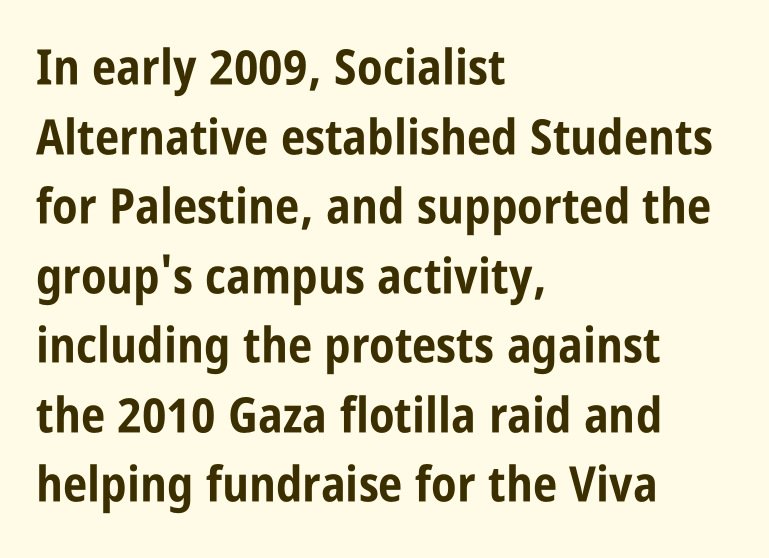
The image shows 49 px bold, condensed sans-serif type, upright; set left-aligned, normal line spacing (1.42x), normal letter spacing, not underlined; low stroke contrast and a large x-height.
